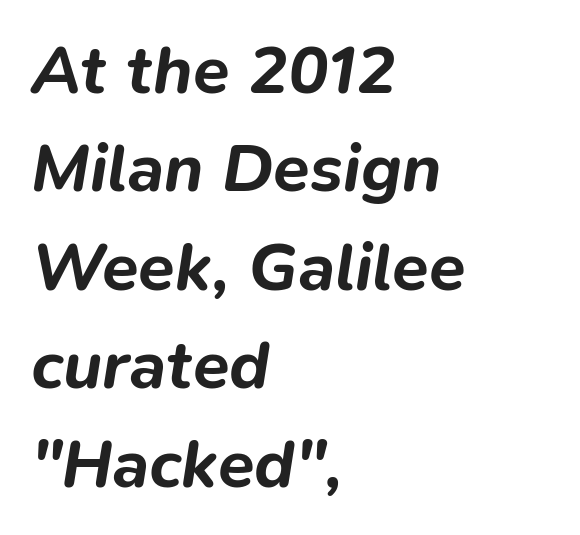
Q: Is the text bold? A: Yes.
Q: Is the text italic (slanted)? A: Yes, it leans right by about 9 degrees.
Q: Is the text underlined? A: No.
Q: How is the paragraph aligned? A: Left-aligned.
Q: Is the spacing between letters normal or unusually wide? A: Normal.
Q: Is the spacing between lines tight, normal or loose? A: Normal.
Q: Width (condensed, normal, or wide)? A: Normal.
Q: Stroke contrast? A: Low.
Q: x-height? A: Medium.
Q: Monospaced? A: No.
